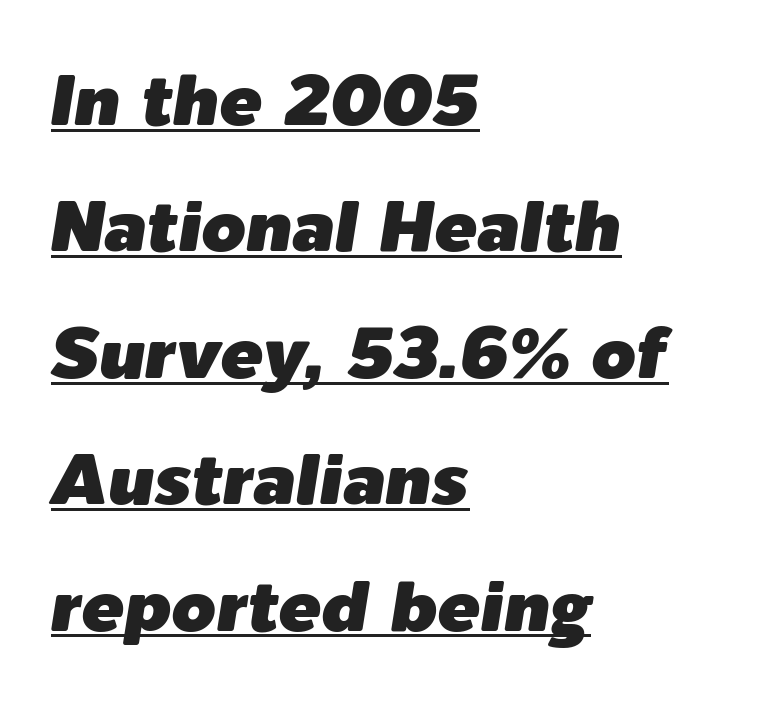
Q: Is the text italic (slanted)? A: Yes, it leans right by about 9 degrees.
Q: Is the text underlined? A: Yes.
Q: How is the paragraph aligned? A: Left-aligned.
Q: Is the spacing between letters normal or unusually wide? A: Normal.
Q: Width (condensed, normal, or wide)? A: Normal.
Q: Stroke contrast? A: Low.
Q: x-height? A: Medium.
Q: Monospaced? A: No.
